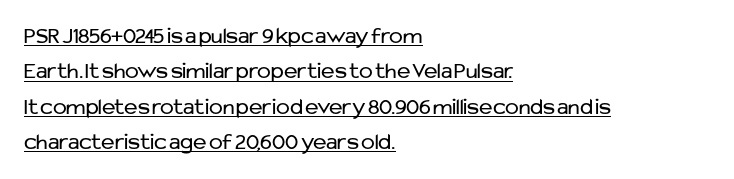
Q: Is the text bold? A: No.
Q: Is the text italic (slanted)? A: No, it is upright.
Q: Is the text underlined? A: Yes.
Q: How is the paragraph aligned? A: Left-aligned.
Q: Is the spacing between letters normal or unusually wide? A: Normal.
Q: Is the spacing between lines tight, normal or loose? A: Normal.
